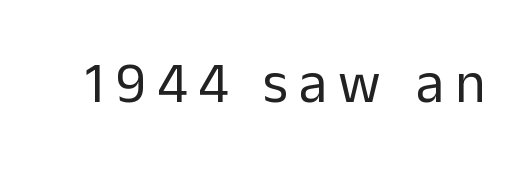
The image shows 57 px regular-weight sans-serif type, upright; set not underlined; low stroke contrast and a medium x-height.
